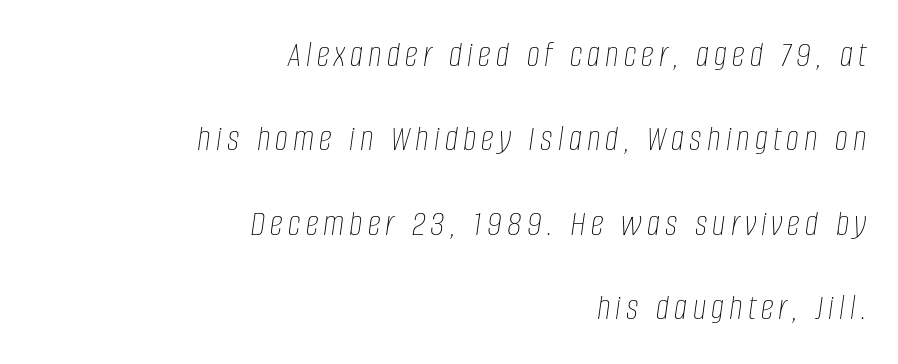
Q: Is the text bold? A: No.
Q: Is the text italic (slanted)? A: Yes, it leans right by about 8 degrees.
Q: Is the text underlined? A: No.
Q: How is the paragraph aligned? A: Right-aligned.
Q: Is the spacing between lines tight, normal or loose? A: Loose.
Q: Width (condensed, normal, or wide)? A: Condensed.
Q: Stroke contrast? A: Low.
Q: x-height? A: Large.
Q: Monospaced? A: No.
